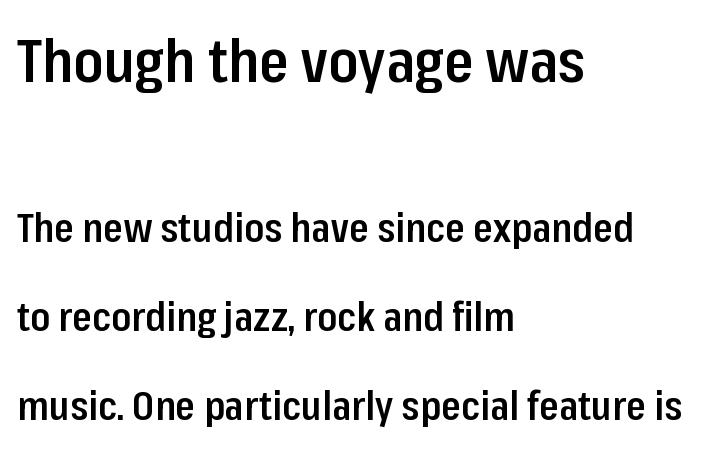
{"serif": "no", "italic": "no", "bold": "semi", "weight": "semibold", "width": "condensed", "stroke_contrast": "low", "x_height": "medium", "monospaced": "no", "underline": "no", "align": "left", "line_spacing": "loose", "line_spacing_ratio": 2.23, "letter_spacing": "normal", "letter_spacing_em": 0.0, "larger_block": "first", "size_ratio": 1.5, "glyph_px": 60}
